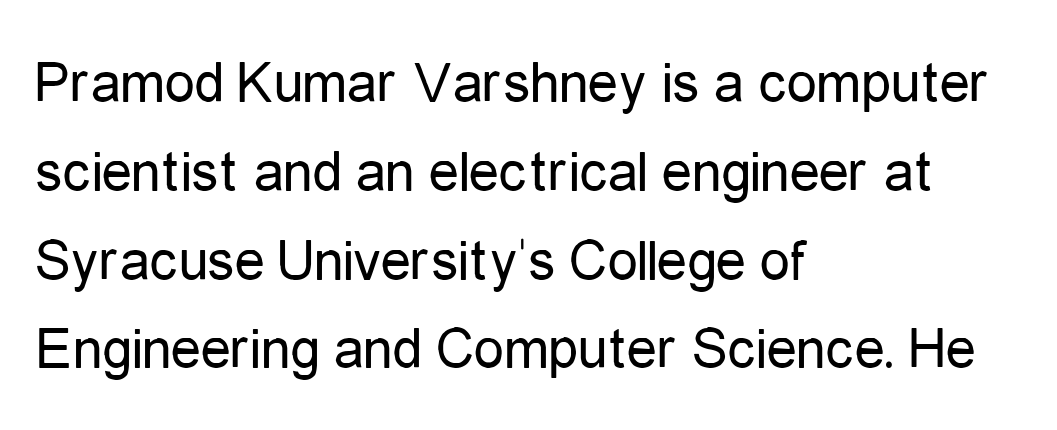
Reading down the column, the eye jumps a familiar distance to each next line. The gap between lines stays unmarked. The font's upright variant was chosen for this text. This sample uses a sans-serif face. The lines are quadded left.
